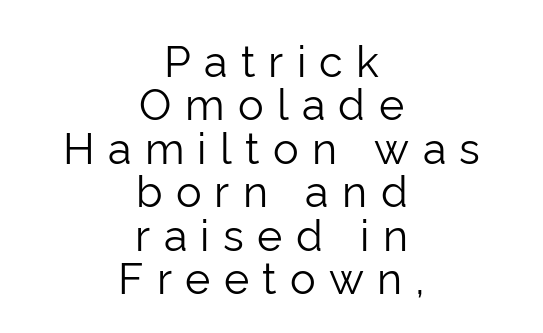
{"serif": "no", "italic": "no", "bold": "no", "weight": "light", "width": "normal", "stroke_contrast": "low", "x_height": "medium", "monospaced": "no", "underline": "no", "align": "center", "line_spacing": "tight", "line_spacing_ratio": 1.01, "letter_spacing": "wide", "letter_spacing_em": 0.31, "glyph_px": 43}
